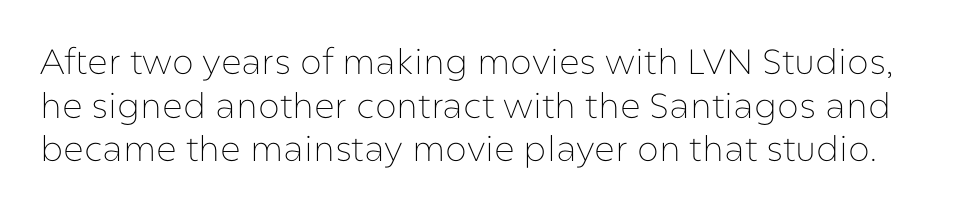
{"serif": "no", "italic": "no", "bold": "no", "weight": "thin", "width": "normal", "stroke_contrast": "low", "x_height": "medium", "monospaced": "no", "underline": "no", "line_spacing": "normal", "line_spacing_ratio": 1.25, "letter_spacing": "normal", "letter_spacing_em": 0.0, "glyph_px": 35}
